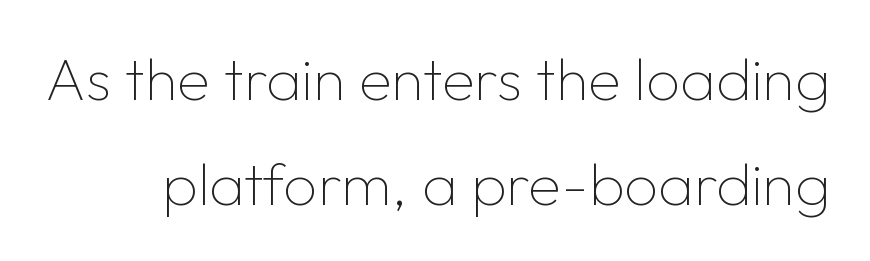
The image shows 60 px thin sans-serif type, upright; set line spacing 1.75x, normal letter spacing, not underlined; low stroke contrast and a medium x-height.
